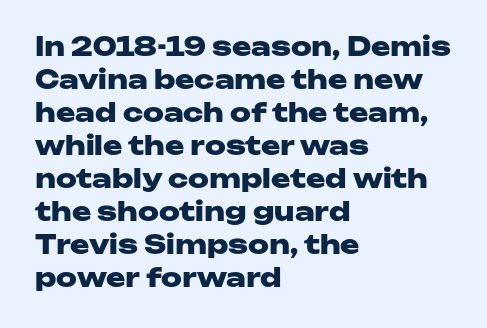
Q: Is the text bold? A: Yes.
Q: Is the text italic (slanted)? A: No, it is upright.
Q: Is the text underlined? A: No.
Q: How is the paragraph aligned? A: Left-aligned.
Q: Is the spacing between letters normal or unusually wide? A: Normal.
Q: Is the spacing between lines tight, normal or loose? A: Normal.
